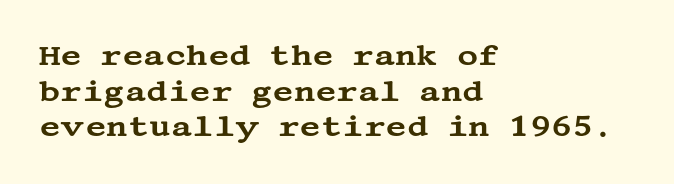
The image shows 29 px wide serif type, upright; set left-aligned, line spacing 1.23x, normal letter spacing, not underlined; medium stroke contrast and a large x-height.
